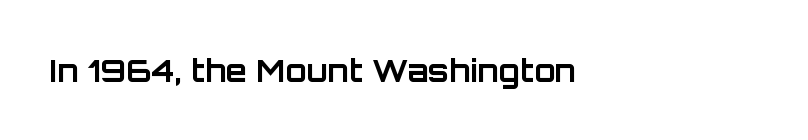
The image shows 31 px bold sans-serif type, upright; set left-aligned, normal letter spacing, not underlined; low stroke contrast and a large x-height.
